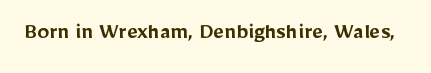
Q: Is the text bold? A: Semi-bold.
Q: Is the text italic (slanted)? A: No, it is upright.
Q: Is the text underlined? A: No.
Q: Is the spacing between letters normal or unusually wide? A: Normal.
